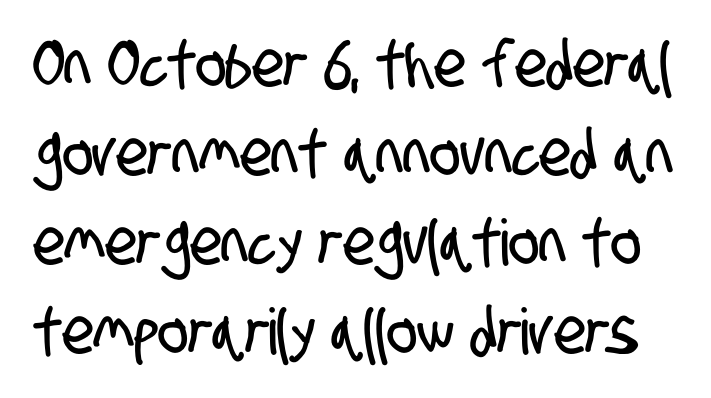
Evenly set lines give the paragraph a standard silhouette. Proportional: the letters do not fall into vertical columns. Underlining? Definitely not there. The type family on display is of the sans-serif kind. Glyph-to-glyph distance matches everyday printed text.
